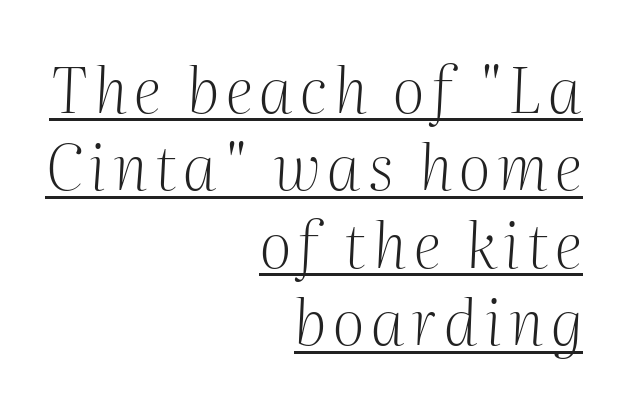
On a weight scale, this lands at 450 or below. Character widths vary here, with narrow letters taking less room than wide ones. Glance below the letters and you will spot a drawn line. Every character sits at an angle, as italics do. Yep, those are serifs on the letters. Each line ends at the same right margin while the left side varies.
